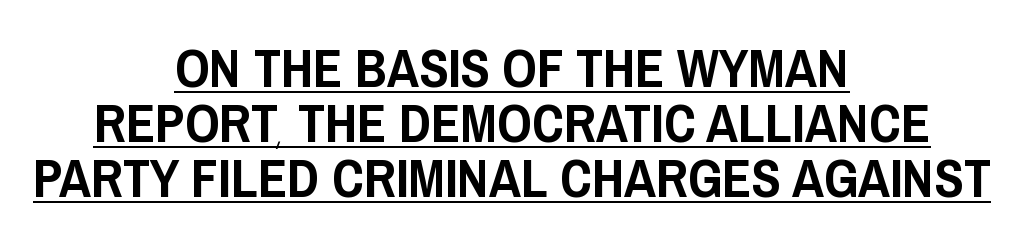
Q: Is the text italic (slanted)? A: No, it is upright.
Q: Is the typeface a serif or a sans-serif typeface? A: Sans-serif.
Q: Is the text underlined? A: Yes.
Q: How is the paragraph aligned? A: Centered.
Q: Is the spacing between letters normal or unusually wide? A: Normal.
Q: Is the spacing between lines tight, normal or loose? A: Tight.
Q: Width (condensed, normal, or wide)? A: Condensed.
Q: Stroke contrast? A: Low.
Q: x-height? A: Large.
Q: Monospaced? A: No.
